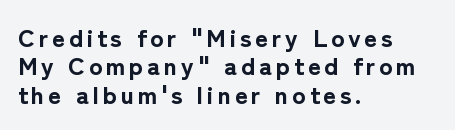
Q: Is the text bold? A: Yes.
Q: Is the text italic (slanted)? A: No, it is upright.
Q: Is the text underlined? A: No.
Q: How is the paragraph aligned? A: Left-aligned.
Q: Is the spacing between lines tight, normal or loose? A: Tight.
